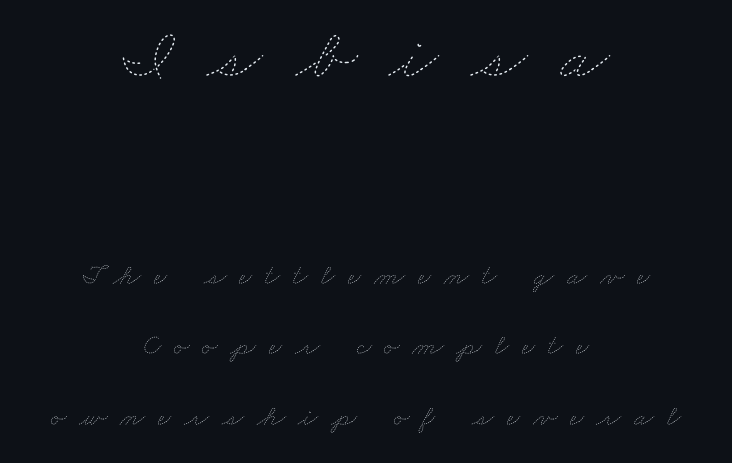
{"bold": "no", "weight": "thin", "width": "wide", "stroke_contrast": "low", "x_height": "small", "monospaced": "no", "underline": "no", "align": "center", "line_spacing": "loose", "line_spacing_ratio": 2.44, "letter_spacing": "wide", "letter_spacing_em": 0.44, "larger_block": "first", "size_ratio": 2.52, "glyph_px": 73}
